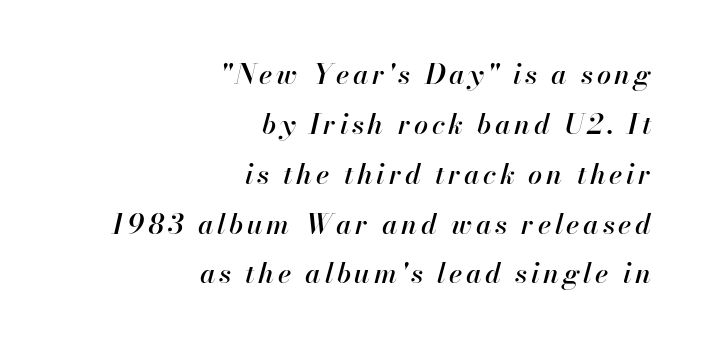
The image shows 28 px text type, italic (leaning right); set right-aligned, line spacing 1.78x, not underlined; high stroke contrast and a small x-height.
